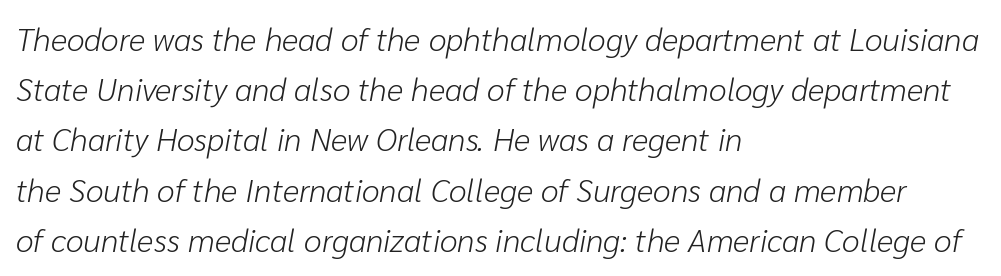
{"italic": "yes", "lean": "right", "slant_degrees": 10, "bold": "no", "weight": "light", "width": "normal", "stroke_contrast": "low", "x_height": "medium", "monospaced": "no", "underline": "no", "align": "left", "line_spacing": "normal", "line_spacing_ratio": 1.57, "letter_spacing": "normal", "letter_spacing_em": 0.0, "glyph_px": 32}
